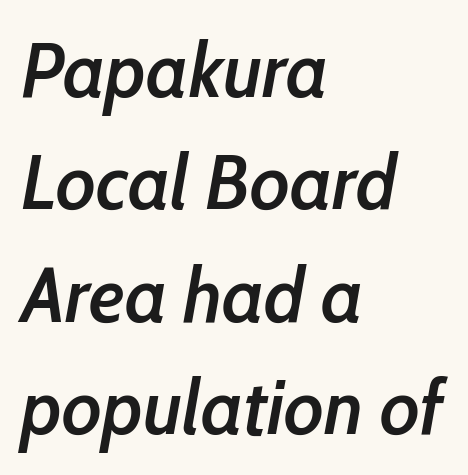
The image shows 78 px semibold, condensed type, italic (leaning right); set left-aligned, normal line spacing (1.44x), normal letter spacing, not underlined; low stroke contrast and a medium x-height.
